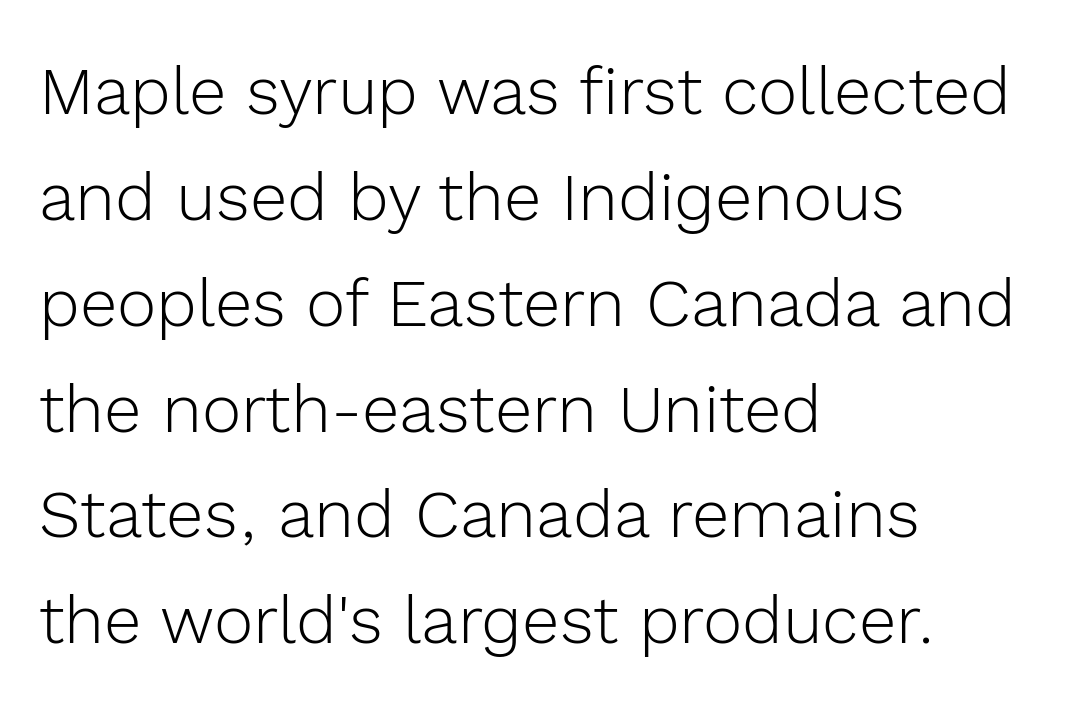
The image shows 67 px light sans-serif type, upright; set left-aligned, normal line spacing (1.58x), normal letter spacing, not underlined; a medium x-height.
